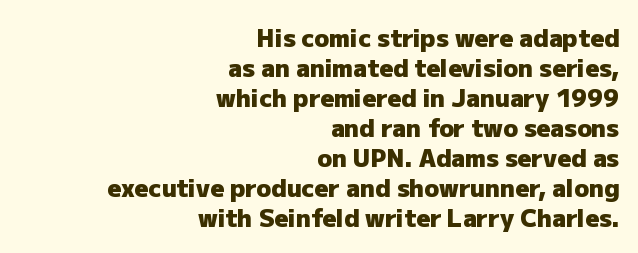
{"italic": "no", "bold": "yes", "underline": "no", "align": "right", "line_spacing": "normal", "line_spacing_ratio": 1.25, "letter_spacing": "normal", "letter_spacing_em": 0.0, "glyph_px": 24}
